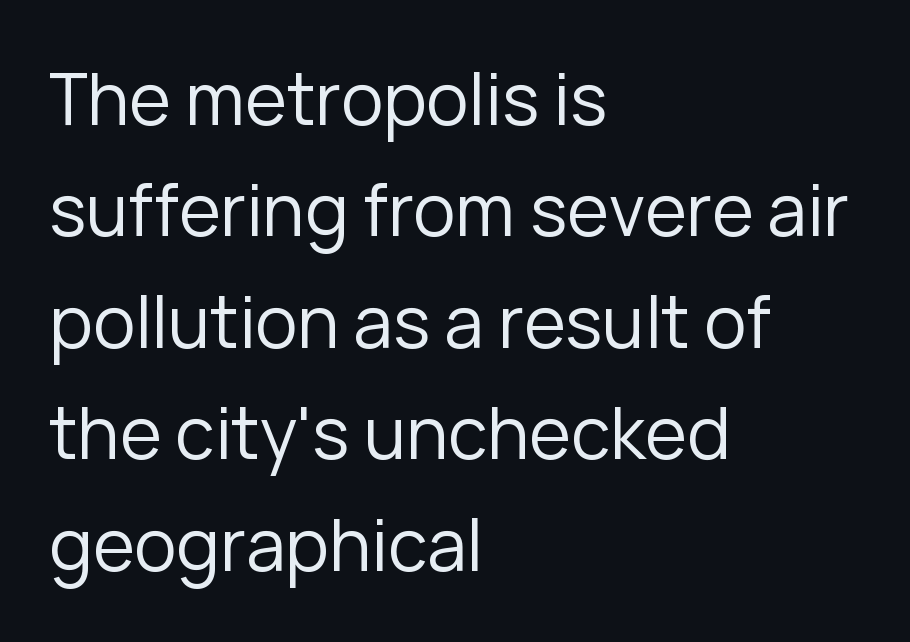
The rendering keeps characters at their native spacing. The axis of the letterforms is exactly vertical. In CSS terms this would be text-align: left. A typesetter would call this proportional, since set widths differ per character. Stems here are at most as thick as an everyday book face. Horizontal bands of white between lines are of average thickness.
